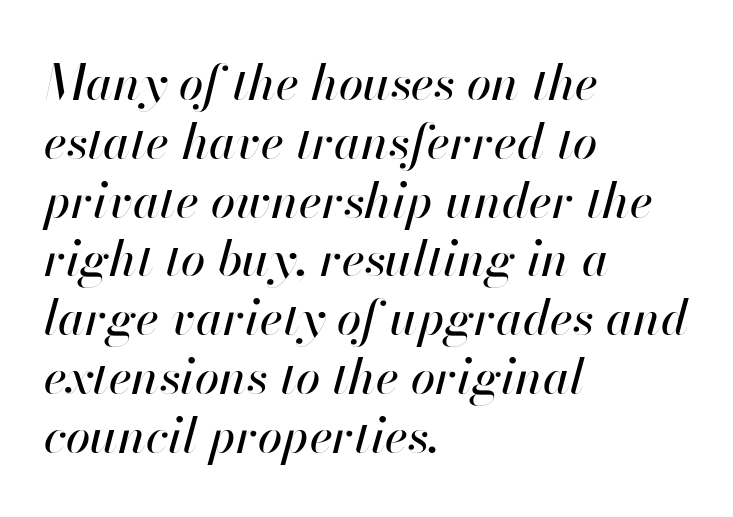
The image shows 49 px text type, italic (leaning right); set left-aligned, line spacing 1.2x, normal letter spacing, not underlined; high stroke contrast and a small x-height.
